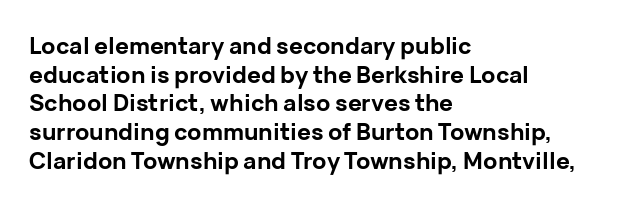
{"italic": "no", "bold": "yes", "underline": "no", "align": "left", "line_spacing": "normal", "line_spacing_ratio": 1.25, "letter_spacing": "normal", "letter_spacing_em": 0.0, "glyph_px": 23}
